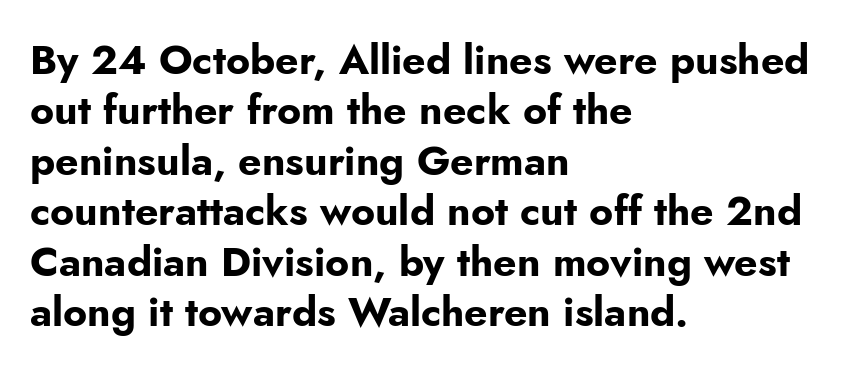
Note: no serifs on the glyphs. Rule under the text: the space is simply empty. The paragraph has a hard left edge and a soft right edge. Spacing verdict: proportional, widths tailored to each character. Students, note that the glyphs here touch the page at normal intervals. Posture: vertical.
